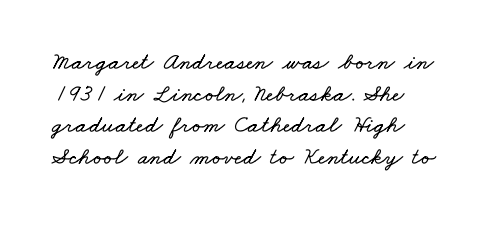
The image shows 24 px text type; set normal line spacing (1.32x), normal letter spacing, not underlined.
